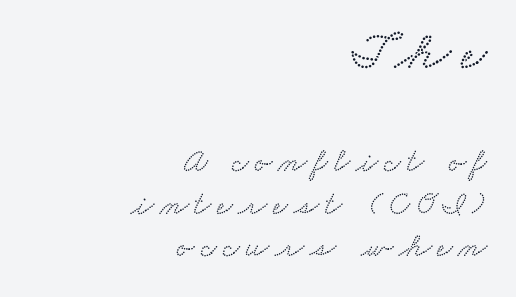
Q: Is the typeface a serif or a sans-serif typeface? A: Serif.
Q: Is the text underlined? A: No.
Q: How is the paragraph aligned? A: Right-aligned.
Q: Is the spacing between lines tight, normal or loose? A: Normal.
Q: Which block of text is set in a larger size, the first (top) or the second (bottom)? A: The first (top) one.
Q: Width (condensed, normal, or wide)? A: Wide.
Q: Stroke contrast? A: Low.
Q: x-height? A: Small.
Q: Monospaced? A: No.
